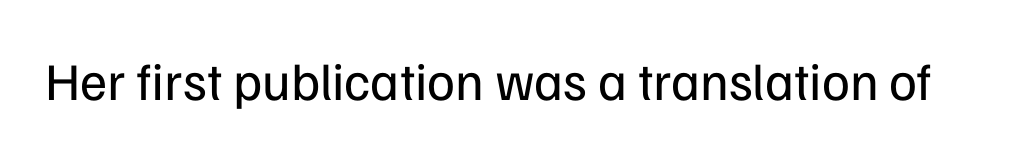
Q: Is the text bold? A: No.
Q: Is the text italic (slanted)? A: No, it is upright.
Q: Is the typeface a serif or a sans-serif typeface? A: Sans-serif.
Q: Is the text underlined? A: No.
Q: Is the spacing between letters normal or unusually wide? A: Normal.
Q: Width (condensed, normal, or wide)? A: Normal.
Q: Stroke contrast? A: Low.
Q: x-height? A: Medium.
Q: Monospaced? A: No.
